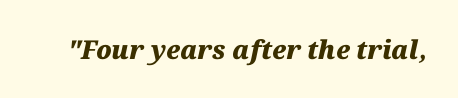
The image shows 26 px bold type, italic (leaning right); set normal letter spacing, not underlined.
